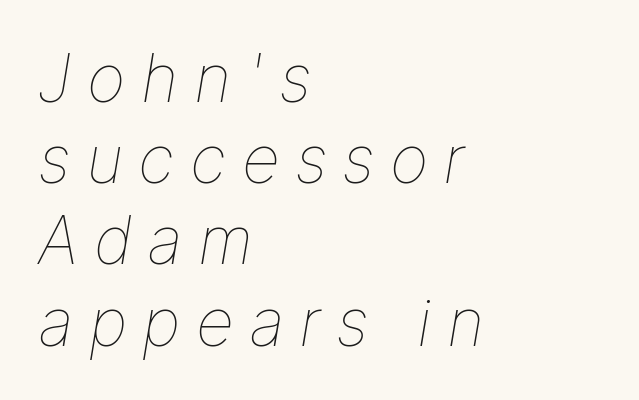
{"italic": "yes", "lean": "right", "slant_degrees": 9, "bold": "no", "weight": "thin", "width": "normal", "stroke_contrast": "low", "x_height": "medium", "monospaced": "no", "underline": "no", "align": "left", "line_spacing_ratio": 1.23, "letter_spacing": "wide", "letter_spacing_em": 0.23, "glyph_px": 66}
